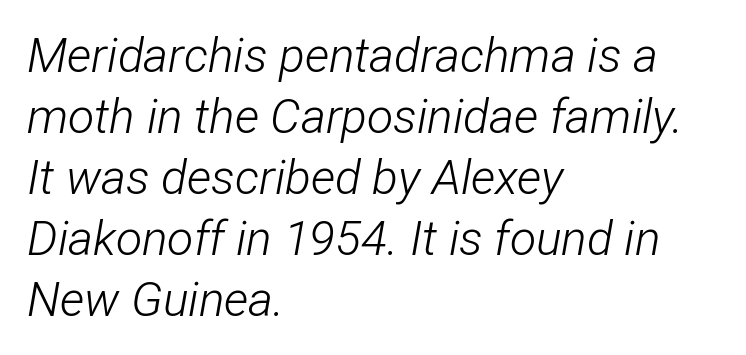
Leftover space on each line is placed entirely after the last word. The rendering uses natural spacing where letterforms have individual widths. Spacing between characters is what you'd get straight out of the box. These lines were composed using italics. Does the leading feel generous? No, just average.
